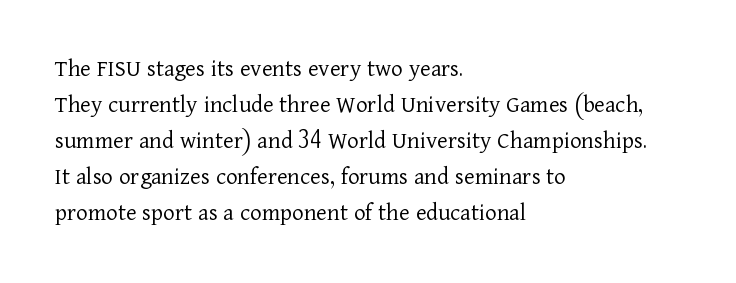
The image shows 25 px text type, upright; set left-aligned, normal line spacing (1.44x), normal letter spacing, not underlined.
